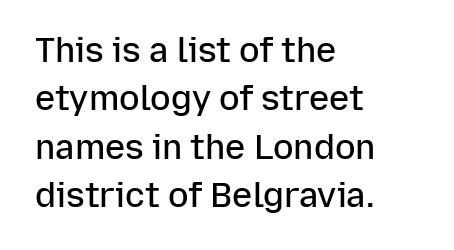
Q: Is the text bold? A: Semi-bold.
Q: Is the text italic (slanted)? A: No, it is upright.
Q: Is the typeface a serif or a sans-serif typeface? A: Sans-serif.
Q: Is the text underlined? A: No.
Q: How is the paragraph aligned? A: Left-aligned.
Q: Is the spacing between letters normal or unusually wide? A: Normal.
Q: Is the spacing between lines tight, normal or loose? A: Normal.
Q: Width (condensed, normal, or wide)? A: Normal.
Q: Stroke contrast? A: Low.
Q: x-height? A: Medium.
Q: Monospaced? A: No.
